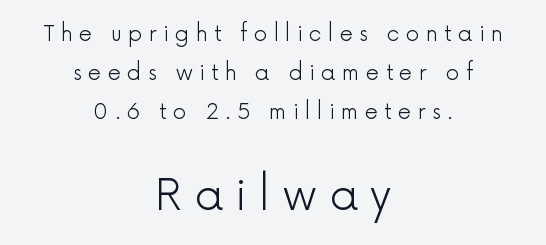
The image shows 42 px light sans-serif type, upright; set centered, line spacing 1.85x, unusually wide letter spacing (+0.3 em), not underlined; the second (bottom) block is 2.0x larger; a medium x-height.
